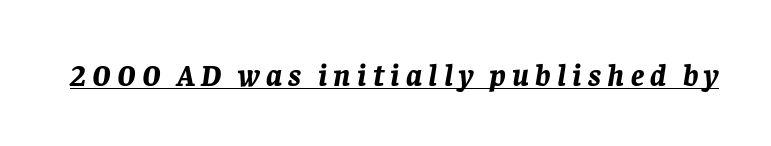
The image shows 31 px bold type, italic (leaning right); set unusually wide letter spacing (+0.2 em), underlined; low stroke contrast and a large x-height.
